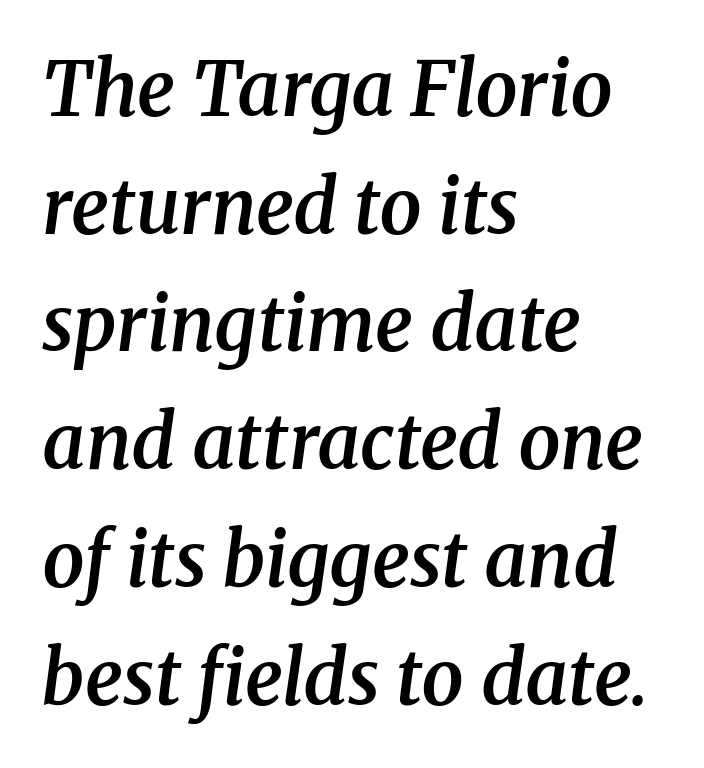
Q: Is the text bold? A: Semi-bold.
Q: Is the text italic (slanted)? A: Yes, it leans right by about 8 degrees.
Q: Is the typeface a serif or a sans-serif typeface? A: Serif.
Q: Is the text underlined? A: No.
Q: How is the paragraph aligned? A: Left-aligned.
Q: Is the spacing between letters normal or unusually wide? A: Normal.
Q: Is the spacing between lines tight, normal or loose? A: Normal.
Q: Width (condensed, normal, or wide)? A: Normal.
Q: Stroke contrast? A: Medium.
Q: x-height? A: Medium.
Q: Monospaced? A: No.
